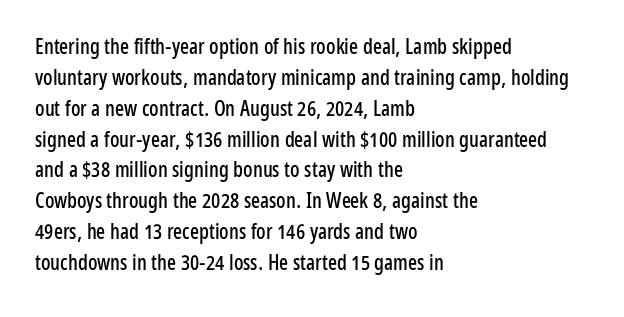
Q: Is the text italic (slanted)? A: No, it is upright.
Q: Is the text underlined? A: No.
Q: How is the paragraph aligned? A: Left-aligned.
Q: Is the spacing between letters normal or unusually wide? A: Normal.
Q: Is the spacing between lines tight, normal or loose? A: Normal.
